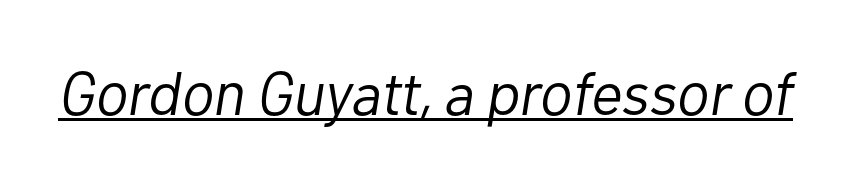
{"italic": "yes", "lean": "right", "slant_degrees": 10, "bold": "no", "weight": "light", "width": "normal", "stroke_contrast": "low", "x_height": "medium", "monospaced": "no", "underline": "yes", "letter_spacing": "normal", "letter_spacing_em": 0.0, "glyph_px": 61}
